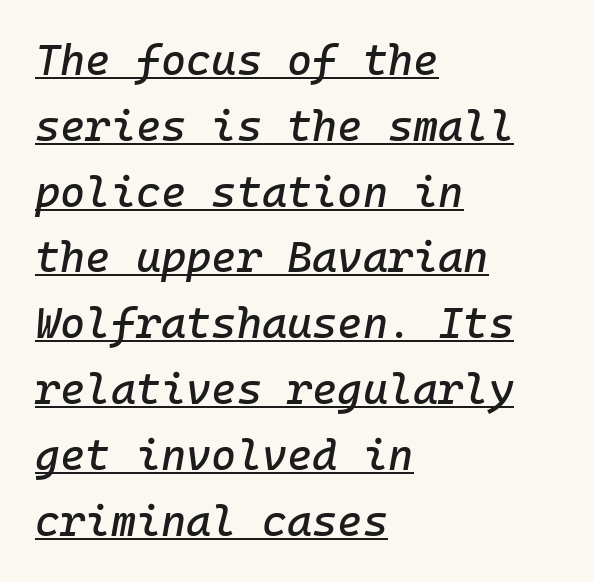
The image shows 43 px text type, italic (leaning right), monospaced; set left-aligned, normal line spacing (1.53x), normal letter spacing, underlined; low stroke contrast and a medium x-height.
